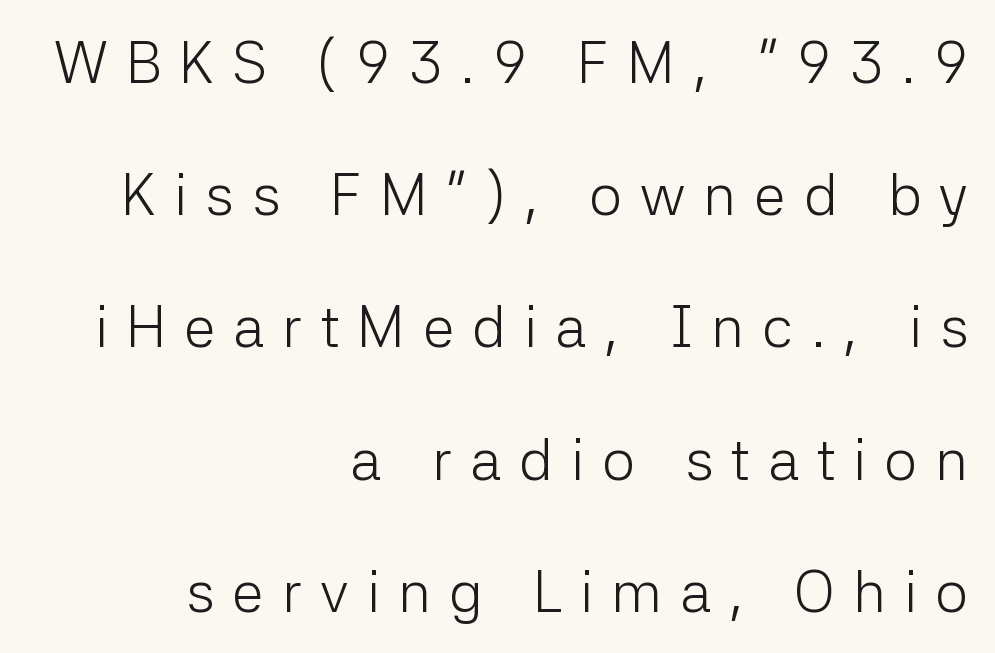
{"serif": "no", "italic": "no", "bold": "no", "weight": "light", "width": "normal", "stroke_contrast": "low", "x_height": "medium", "monospaced": "no", "underline": "no", "align": "right", "line_spacing": "loose", "line_spacing_ratio": 2.28, "letter_spacing": "wide", "letter_spacing_em": 0.31, "glyph_px": 58}
